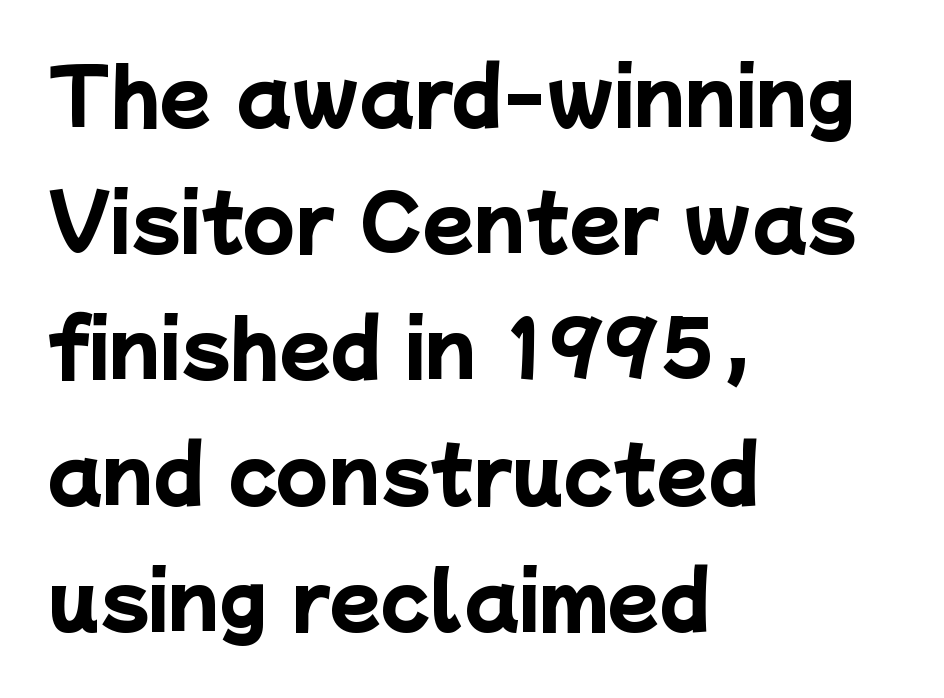
Q: Is the text bold? A: Yes.
Q: Is the typeface a serif or a sans-serif typeface? A: Sans-serif.
Q: Is the text underlined? A: No.
Q: How is the paragraph aligned? A: Left-aligned.
Q: Is the spacing between letters normal or unusually wide? A: Normal.
Q: Is the spacing between lines tight, normal or loose? A: Normal.
Q: Width (condensed, normal, or wide)? A: Normal.
Q: Stroke contrast? A: Low.
Q: x-height? A: Medium.
Q: Monospaced? A: No.
